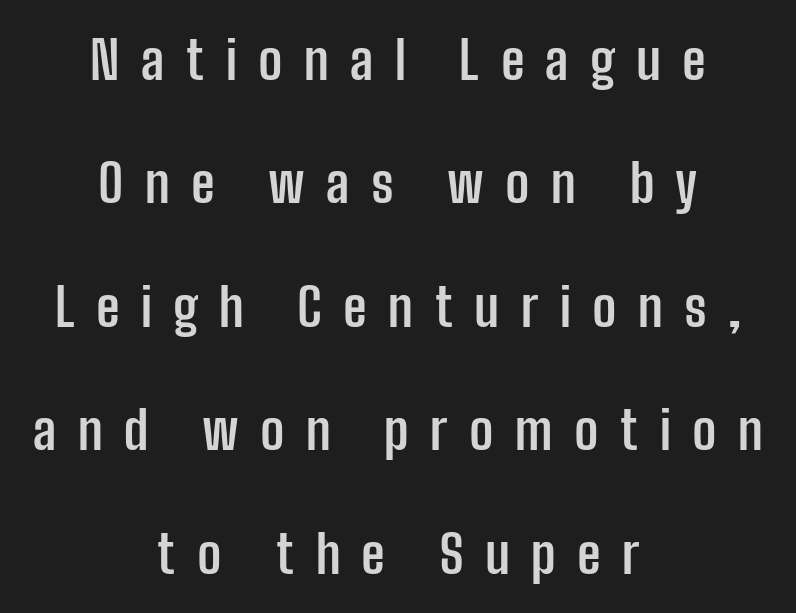
{"serif": "no", "italic": "no", "bold": "yes", "weight": "semibold", "width": "condensed", "stroke_contrast": "low", "x_height": "medium", "monospaced": "no", "underline": "no", "align": "center", "line_spacing": "loose", "line_spacing_ratio": 2.33, "letter_spacing": "wide", "letter_spacing_em": 0.4, "glyph_px": 53}
